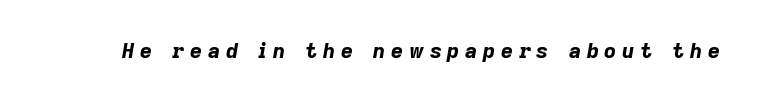
Q: Is the text bold? A: Yes.
Q: Is the text italic (slanted)? A: Yes, it leans right by about 9 degrees.
Q: Is the text underlined? A: No.
Q: Is the spacing between letters normal or unusually wide? A: Unusually wide.
